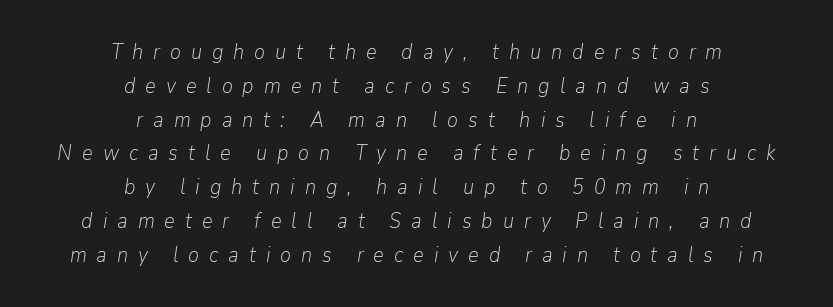
Q: Is the text bold? A: No.
Q: Is the text italic (slanted)? A: Yes, it leans right by about 9 degrees.
Q: Is the text underlined? A: No.
Q: How is the paragraph aligned? A: Centered.
Q: Is the spacing between letters normal or unusually wide? A: Unusually wide.
Q: Is the spacing between lines tight, normal or loose? A: Normal.
